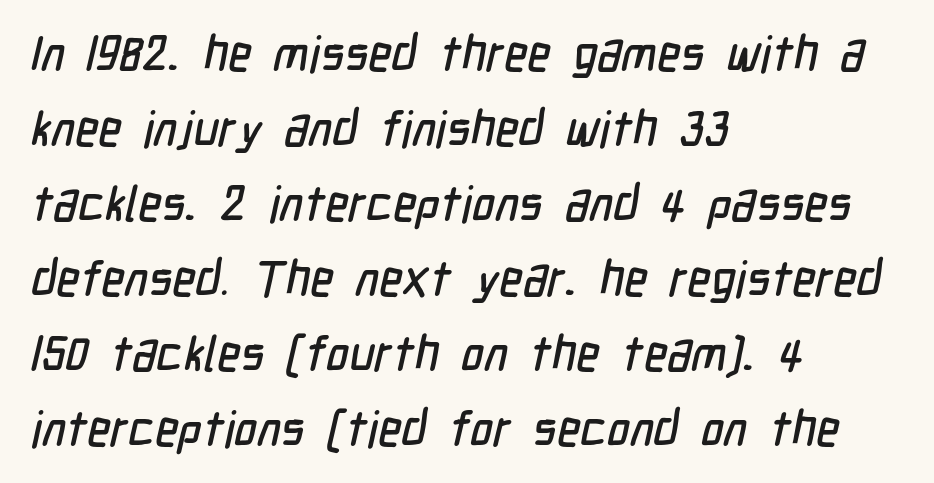
{"serif": "no", "width": "condensed", "stroke_contrast": "low", "x_height": "medium", "monospaced": "no", "underline": "no", "align": "left", "line_spacing": "normal", "line_spacing_ratio": 1.53, "letter_spacing": "normal", "letter_spacing_em": 0.0, "glyph_px": 49}
